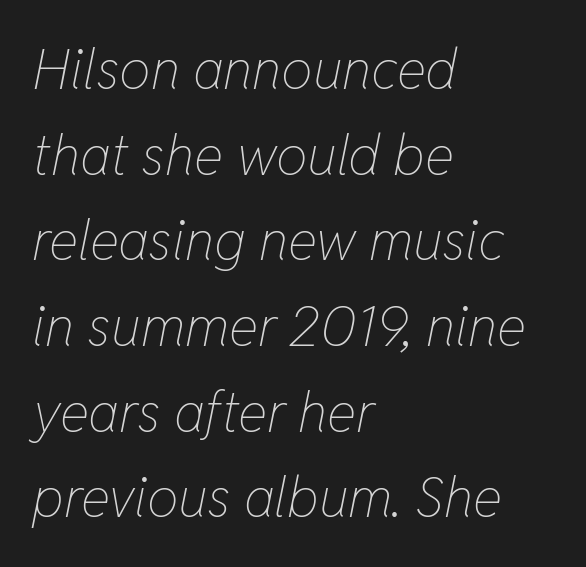
There's an unmistakable incline to the writing here. All the whitespace from short lines collects on the right. Stroke mass is kept to a normal reading level or below. The area under the type is left untouched.
